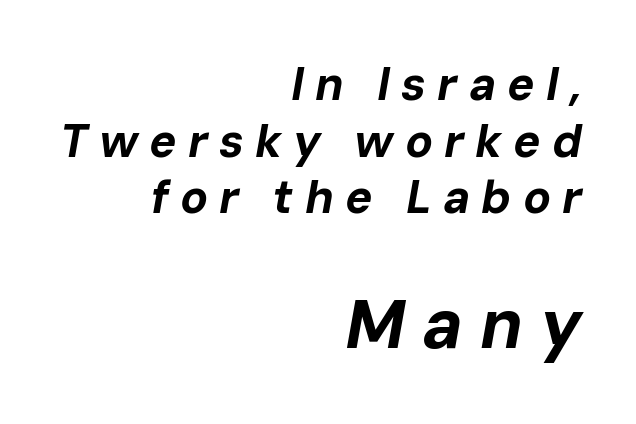
Q: Is the text bold? A: Yes.
Q: Is the text italic (slanted)? A: Yes, it leans right by about 10 degrees.
Q: Is the text underlined? A: No.
Q: How is the paragraph aligned? A: Right-aligned.
Q: Is the spacing between letters normal or unusually wide? A: Unusually wide.
Q: Which block of text is set in a larger size, the first (top) or the second (bottom)? A: The second (bottom) one.
Q: Width (condensed, normal, or wide)? A: Normal.
Q: Stroke contrast? A: Low.
Q: x-height? A: Medium.
Q: Monospaced? A: No.
